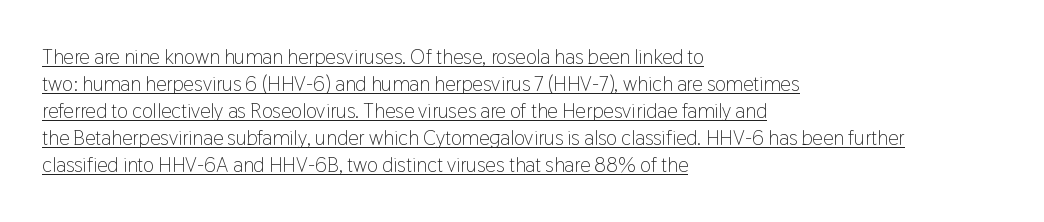
{"italic": "no", "bold": "no", "underline": "yes", "align": "left", "line_spacing": "normal", "line_spacing_ratio": 1.29, "letter_spacing": "normal", "letter_spacing_em": 0.0, "glyph_px": 21}
